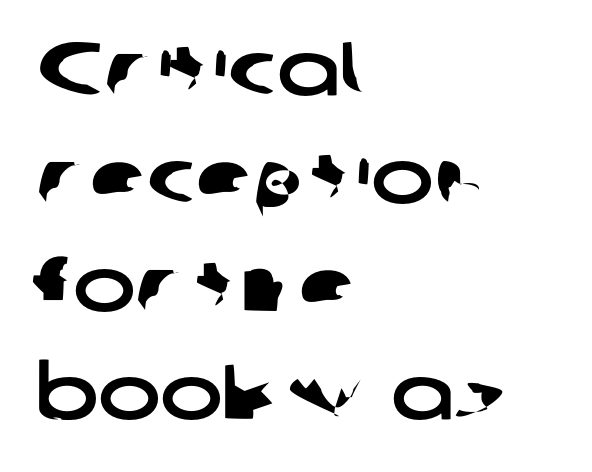
Anything drawn beneath the words? Only blank space. Line beginnings align vertically; line endings do not. The leading is moderate, giving the passage an even texture. The letters advance in unequal steps, a hallmark of proportional type. These lines are composed in type without serifs.
